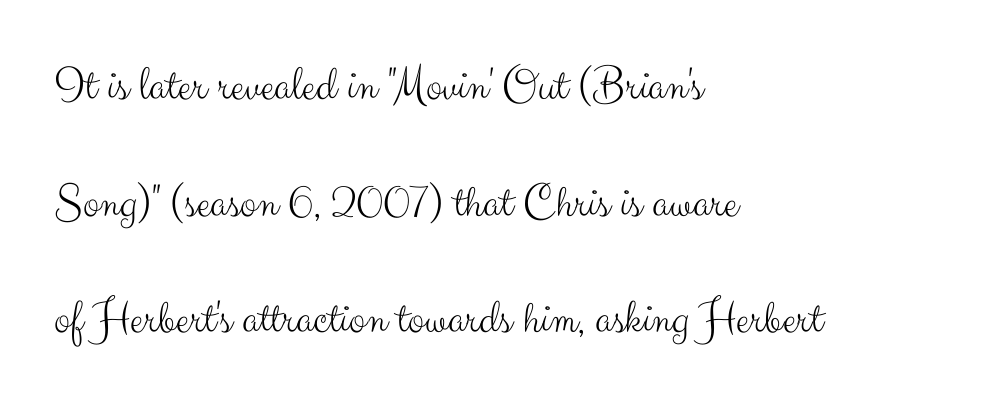
{"serif": "no", "bold": "no", "weight": "light", "width": "normal", "stroke_contrast": "medium", "x_height": "small", "monospaced": "no", "underline": "no", "align": "left", "line_spacing": "loose", "line_spacing_ratio": 2.38, "letter_spacing": "normal", "letter_spacing_em": 0.0, "glyph_px": 49}
